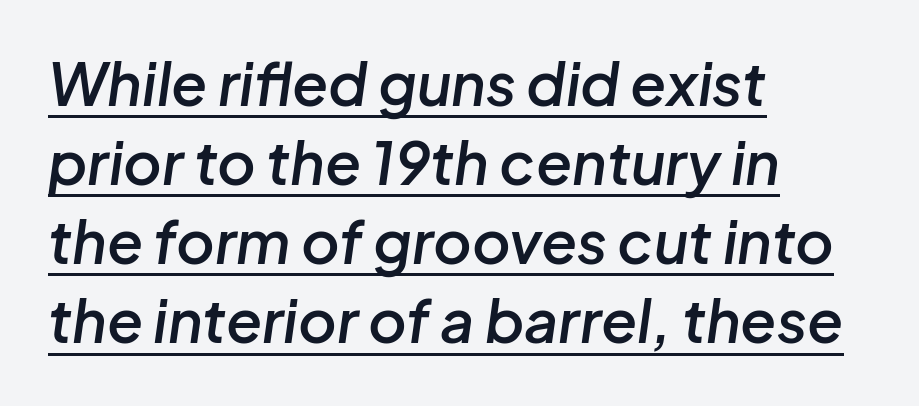
Q: Is the text bold? A: Semi-bold.
Q: Is the text italic (slanted)? A: Yes, it leans right by about 8 degrees.
Q: Is the text underlined? A: Yes.
Q: How is the paragraph aligned? A: Left-aligned.
Q: Is the spacing between letters normal or unusually wide? A: Normal.
Q: Is the spacing between lines tight, normal or loose? A: Normal.
Q: Width (condensed, normal, or wide)? A: Normal.
Q: Stroke contrast? A: Low.
Q: x-height? A: Medium.
Q: Monospaced? A: No.
